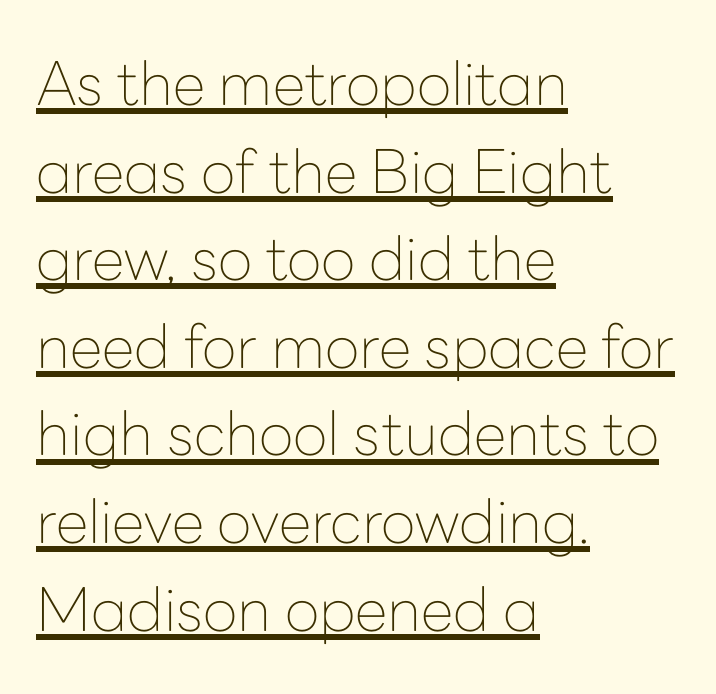
{"serif": "no", "italic": "no", "bold": "no", "weight": "thin", "width": "normal", "stroke_contrast": "low", "x_height": "medium", "monospaced": "no", "underline": "yes", "align": "left", "line_spacing": "normal", "line_spacing_ratio": 1.46, "letter_spacing": "normal", "letter_spacing_em": 0.0, "glyph_px": 60}
